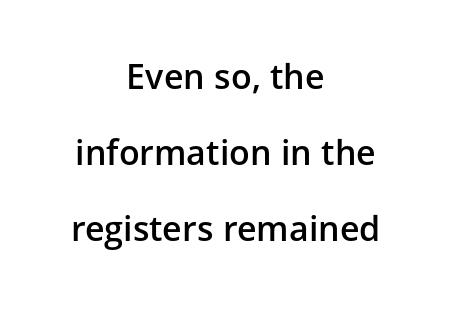
Q: Is the text bold? A: Semi-bold.
Q: Is the text italic (slanted)? A: No, it is upright.
Q: Is the typeface a serif or a sans-serif typeface? A: Sans-serif.
Q: Is the text underlined? A: No.
Q: How is the paragraph aligned? A: Centered.
Q: Is the spacing between letters normal or unusually wide? A: Normal.
Q: Is the spacing between lines tight, normal or loose? A: Loose.
Q: Width (condensed, normal, or wide)? A: Normal.
Q: Stroke contrast? A: Low.
Q: x-height? A: Medium.
Q: Monospaced? A: No.
